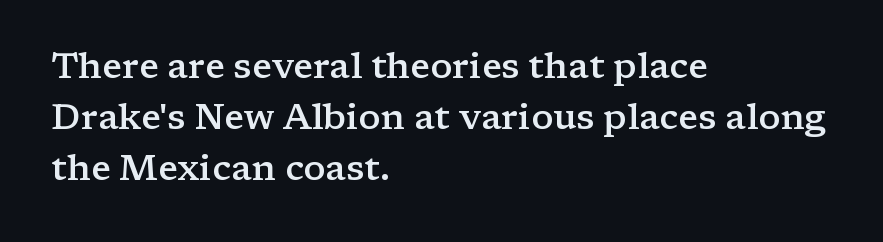
Q: Is the text bold? A: Semi-bold.
Q: Is the text italic (slanted)? A: No, it is upright.
Q: Is the typeface a serif or a sans-serif typeface? A: Serif.
Q: Is the text underlined? A: No.
Q: How is the paragraph aligned? A: Left-aligned.
Q: Is the spacing between letters normal or unusually wide? A: Normal.
Q: Is the spacing between lines tight, normal or loose? A: Normal.
Q: Width (condensed, normal, or wide)? A: Wide.
Q: Stroke contrast? A: Low.
Q: x-height? A: Medium.
Q: Monospaced? A: No.
